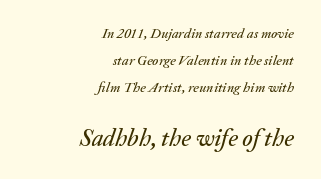
Q: Is the text italic (slanted)? A: Yes, it leans right by about 20 degrees.
Q: Is the text underlined? A: No.
Q: How is the paragraph aligned? A: Right-aligned.
Q: Is the spacing between letters normal or unusually wide? A: Normal.
Q: Is the spacing between lines tight, normal or loose? A: Loose.
Q: Which block of text is set in a larger size, the first (top) or the second (bottom)? A: The second (bottom) one.
